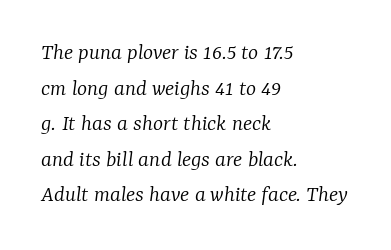
Q: Is the text bold? A: No.
Q: Is the text italic (slanted)? A: Yes, it leans right by about 7 degrees.
Q: Is the text underlined? A: No.
Q: How is the paragraph aligned? A: Left-aligned.
Q: Is the spacing between letters normal or unusually wide? A: Normal.
Q: Is the spacing between lines tight, normal or loose? A: Normal.
